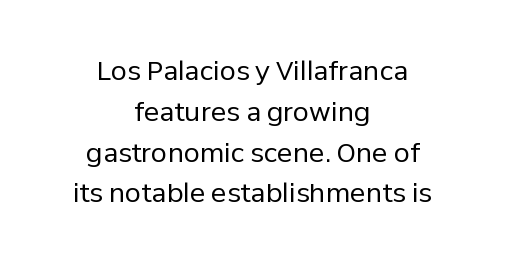
Letters rest on an invisible, unmarked baseline. Inter-character spacing is left at the font's built-in metrics. Italic? Not at all — the glyphs are vertical. The strokes are not fattened; the text isn't bold.
